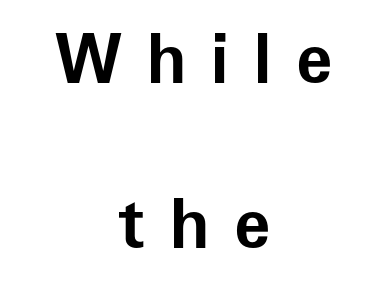
Q: Is the text bold? A: Yes.
Q: Is the text italic (slanted)? A: No, it is upright.
Q: Is the typeface a serif or a sans-serif typeface? A: Sans-serif.
Q: Is the text underlined? A: No.
Q: How is the paragraph aligned? A: Centered.
Q: Is the spacing between letters normal or unusually wide? A: Unusually wide.
Q: Is the spacing between lines tight, normal or loose? A: Loose.
Q: Width (condensed, normal, or wide)? A: Normal.
Q: Stroke contrast? A: Low.
Q: x-height? A: Medium.
Q: Monospaced? A: No.
